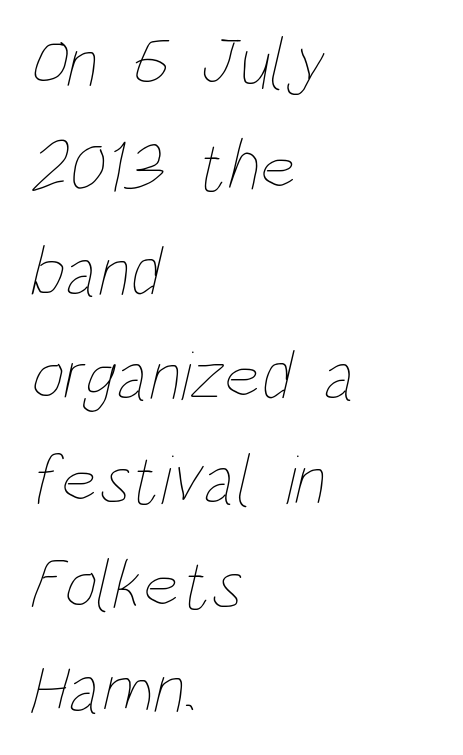
Each stroke keeps to a modest, everyday thickness or less. Rows of type keep a routine distance in the vertical direction. Teacher's note: observe the even left margin — that is flush-left alignment. Proportional: the letters do not fall into vertical columns. The line texture is even and compact thanks to regular tracking.
